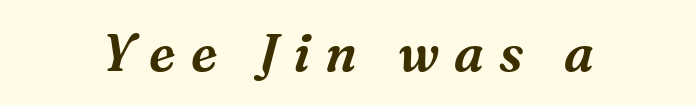
Q: Is the text italic (slanted)? A: Yes, it leans right by about 16 degrees.
Q: Is the typeface a serif or a sans-serif typeface? A: Serif.
Q: Is the text underlined? A: No.
Q: How is the paragraph aligned? A: Centered.
Q: Is the spacing between letters normal or unusually wide? A: Unusually wide.
Q: Width (condensed, normal, or wide)? A: Normal.
Q: Stroke contrast? A: Medium.
Q: x-height? A: Medium.
Q: Monospaced? A: No.
